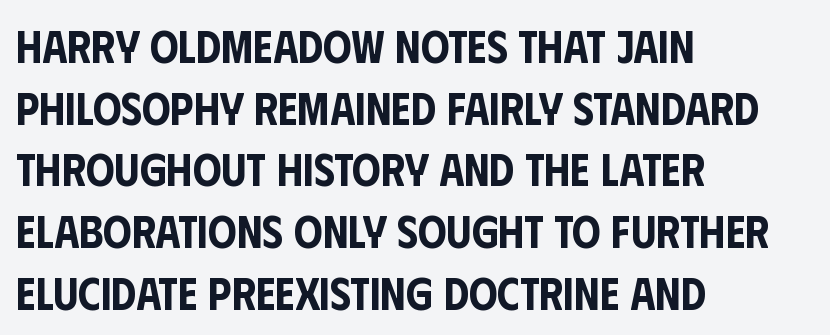
{"serif": "no", "italic": "no", "width": "condensed", "stroke_contrast": "low", "x_height": "large", "monospaced": "no", "underline": "no", "align": "left", "line_spacing": "normal", "line_spacing_ratio": 1.37, "letter_spacing": "normal", "letter_spacing_em": 0.0, "glyph_px": 45}
